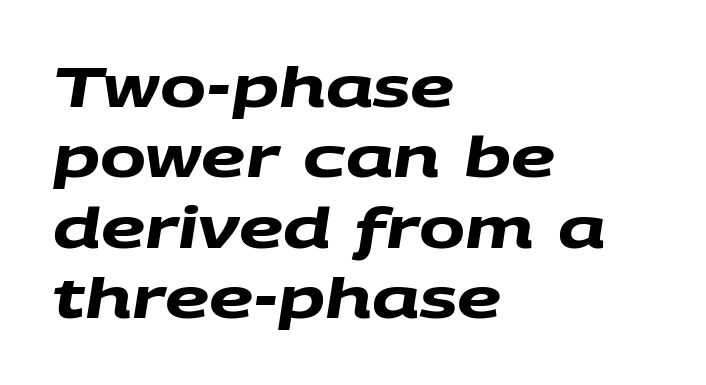
The image shows 55 px heavy, wide sans-serif type; set left-aligned, normal line spacing (1.28x), normal letter spacing, not underlined; medium stroke contrast and a large x-height.
